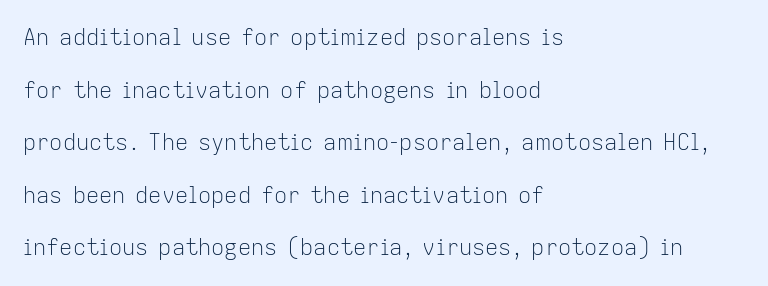
Summary of vertical rhythm: relaxed, with wide interline spacing. No italicization has been applied; the sample stays upright. The letters look calm and open, with moderate or lighter stems. Tracking value appears to be zero — textbook default spacing. Type without underlining. Alignment: flush left.
